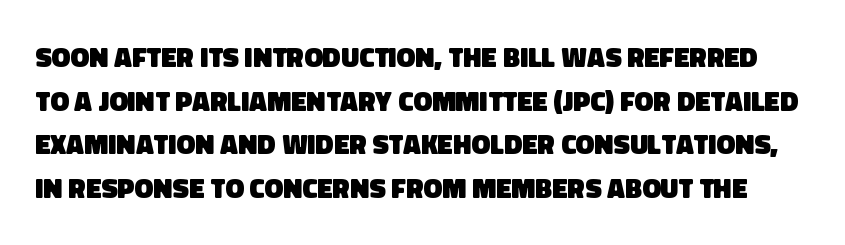
{"serif": "no", "bold": "yes", "weight": "heavy", "width": "normal", "stroke_contrast": "low", "x_height": "large", "monospaced": "no", "underline": "no", "line_spacing": "normal", "line_spacing_ratio": 1.56, "letter_spacing": "normal", "letter_spacing_em": 0.0, "glyph_px": 28}
